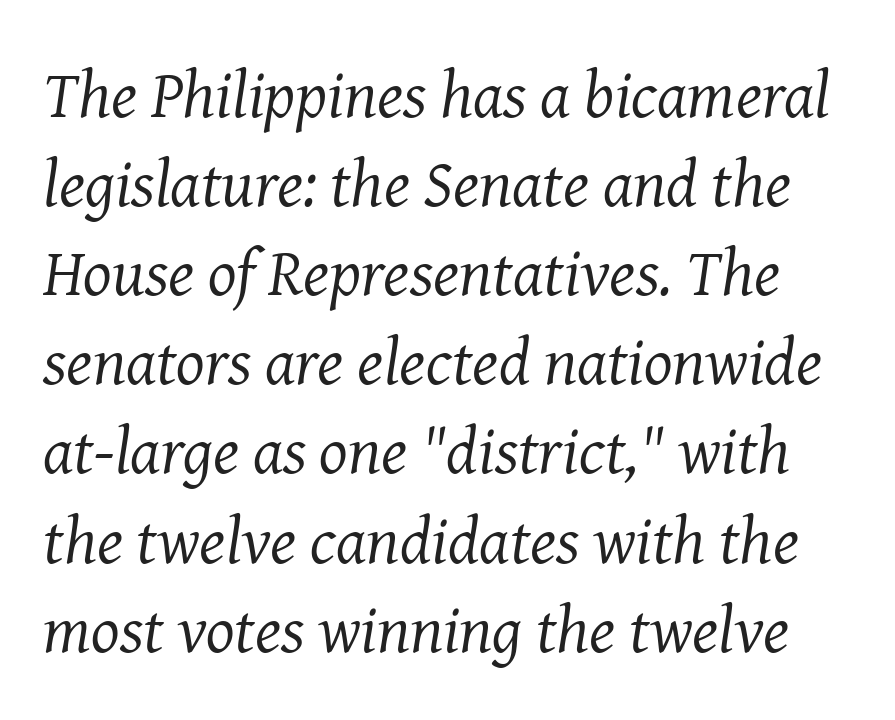
The image shows 67 px regular-weight serif type, italic (leaning right); set normal line spacing (1.33x), normal letter spacing, not underlined; medium stroke contrast and a medium x-height.
